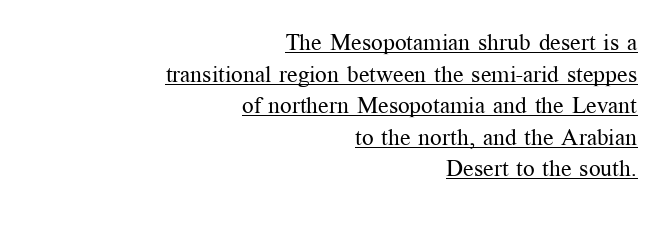
What's the leading like? Ordinary, nothing unusual. Each line of the rendering has a horizontal stroke beneath the glyphs. Horizontally, the lines are justified to the trailing edge only. There is no visible air inserted between adjacent glyphs. Summary of weight: not heavy and not bold. Ascenders rise straight up at ninety degrees.
